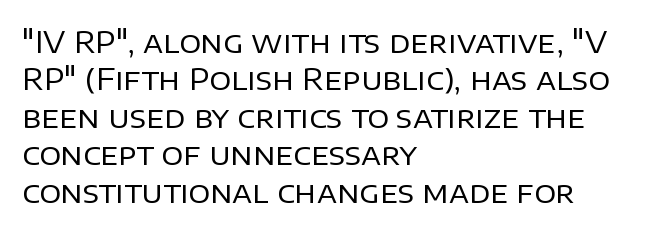
{"serif": "no", "italic": "no", "bold": "no", "weight": "regular", "width": "normal", "stroke_contrast": "low", "x_height": "large", "monospaced": "no", "underline": "no", "align": "left", "line_spacing": "normal", "line_spacing_ratio": 1.25, "letter_spacing": "normal", "letter_spacing_em": 0.0, "glyph_px": 30}
